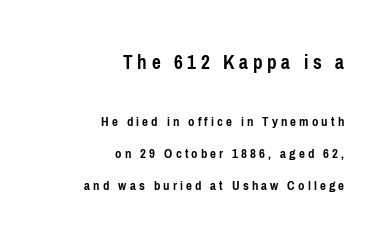
{"italic": "no", "bold": "yes", "underline": "no", "align": "right", "line_spacing": "loose", "line_spacing_ratio": 2.29, "letter_spacing": "wide", "letter_spacing_em": 0.22, "larger_block": "first", "size_ratio": 1.5, "glyph_px": 21}
